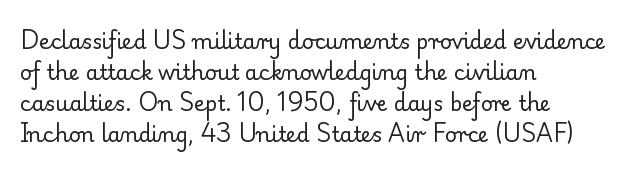
{"italic": "no", "bold": "no", "underline": "no", "align": "left", "line_spacing": "normal", "line_spacing_ratio": 1.47, "letter_spacing": "normal", "letter_spacing_em": 0.0, "glyph_px": 21}
